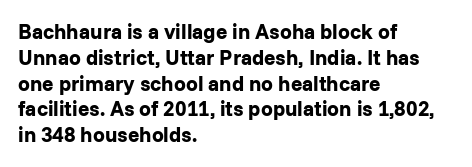
The image shows 21 px bold type, upright; set left-aligned, line spacing 1.23x, normal letter spacing, not underlined.
